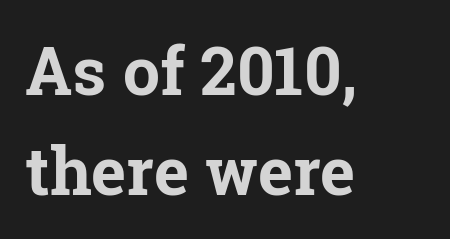
Q: Is the text bold? A: Yes.
Q: Is the text italic (slanted)? A: No, it is upright.
Q: Is the typeface a serif or a sans-serif typeface? A: Serif.
Q: Is the text underlined? A: No.
Q: How is the paragraph aligned? A: Left-aligned.
Q: Is the spacing between letters normal or unusually wide? A: Normal.
Q: Is the spacing between lines tight, normal or loose? A: Normal.
Q: Width (condensed, normal, or wide)? A: Normal.
Q: Stroke contrast? A: Low.
Q: x-height? A: Medium.
Q: Monospaced? A: No.
